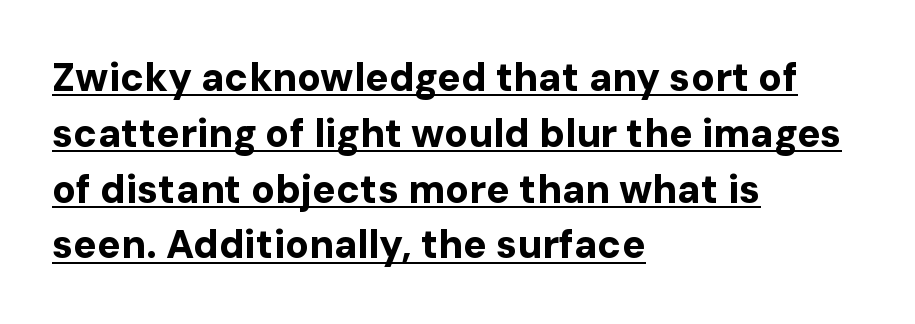
{"serif": "no", "italic": "no", "bold": "yes", "weight": "bold", "width": "normal", "stroke_contrast": "low", "x_height": "medium", "monospaced": "no", "underline": "yes", "align": "left", "line_spacing": "normal", "line_spacing_ratio": 1.43, "letter_spacing": "normal", "letter_spacing_em": 0.0, "glyph_px": 39}
